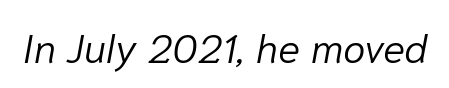
{"italic": "yes", "lean": "right", "slant_degrees": 10, "bold": "no", "weight": "light", "width": "normal", "stroke_contrast": "low", "x_height": "medium", "monospaced": "no", "underline": "no", "letter_spacing": "normal", "letter_spacing_em": 0.0, "glyph_px": 41}
